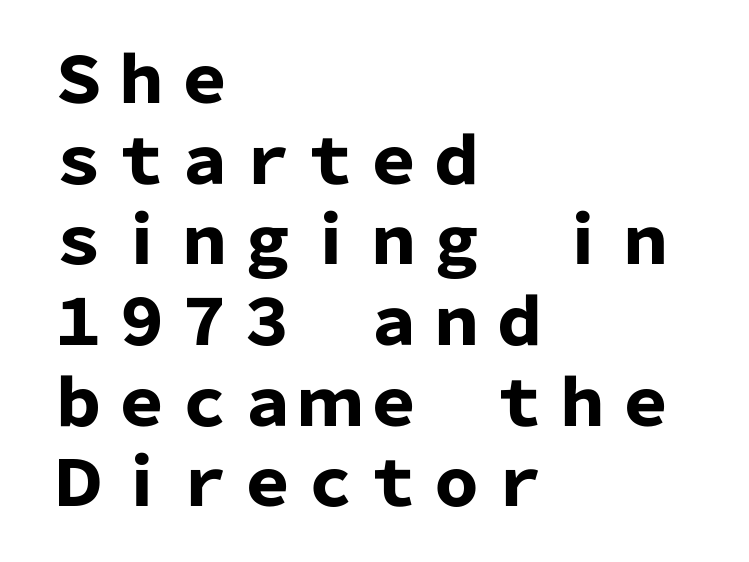
The image shows 63 px heavy sans-serif type, upright; set left-aligned, normal line spacing (1.28x), normal letter spacing, not underlined; low stroke contrast and a medium x-height.
